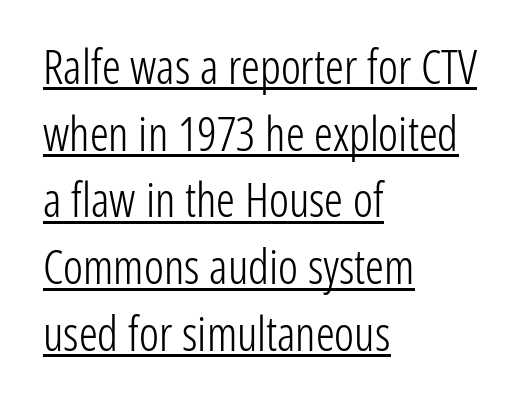
Does the leading feel generous? No, just average. Quick note: underline on. Nothing unusual about the tracking: characters are spaced as the font intends. This sample uses an upright cut, with every glyph sitting square on the baseline. The letters advance in unequal steps, a hallmark of proportional type.
